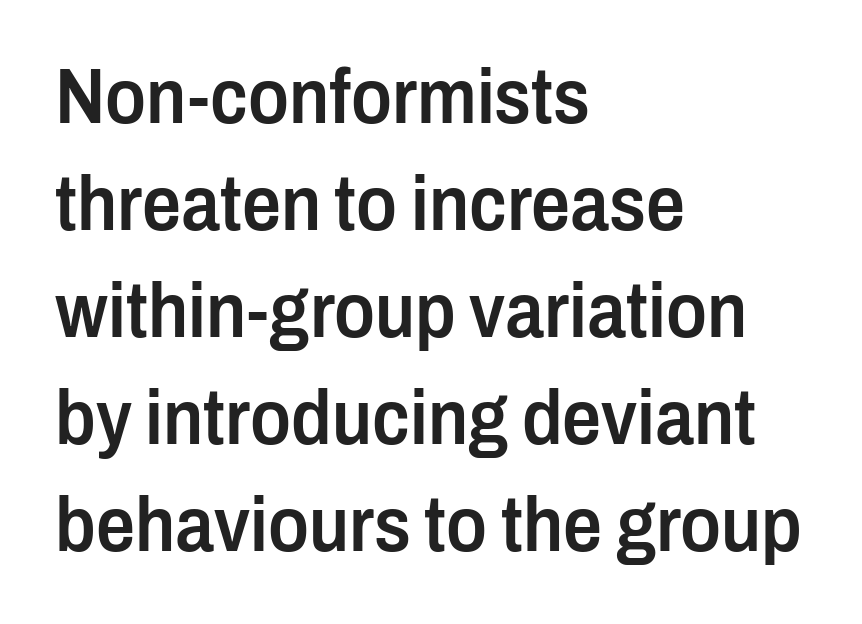
The image shows 77 px semibold, condensed sans-serif type, upright; set left-aligned, normal line spacing (1.39x), normal letter spacing, not underlined; low stroke contrast and a medium x-height.
